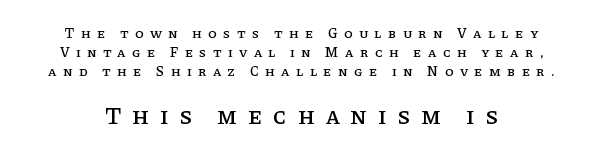
The image shows 24 px text type, upright; set centered, normal line spacing (1.34x), unusually wide letter spacing (+0.44 em), not underlined; the second (bottom) block is 1.71x larger.
